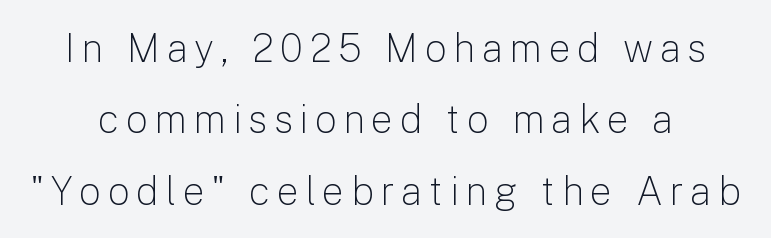
The image shows 39 px light sans-serif type, upright; set line spacing 1.83x, not underlined; low stroke contrast and a medium x-height.
